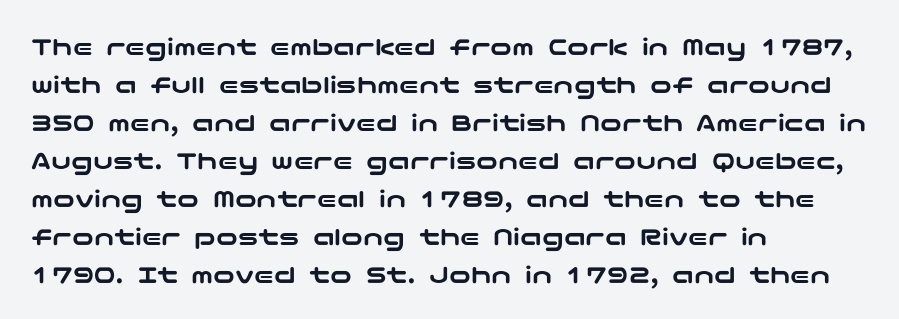
Q: Is the text italic (slanted)? A: No, it is upright.
Q: Is the text underlined? A: No.
Q: How is the paragraph aligned? A: Left-aligned.
Q: Is the spacing between letters normal or unusually wide? A: Normal.
Q: Is the spacing between lines tight, normal or loose? A: Normal.
